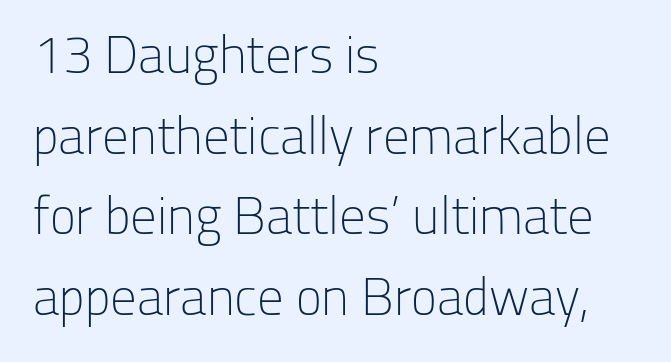
{"serif": "no", "italic": "no", "bold": "no", "weight": "light", "width": "normal", "stroke_contrast": "low", "x_height": "medium", "monospaced": "no", "underline": "no", "align": "left", "line_spacing": "normal", "line_spacing_ratio": 1.52, "letter_spacing": "normal", "letter_spacing_em": 0.0, "glyph_px": 53}
